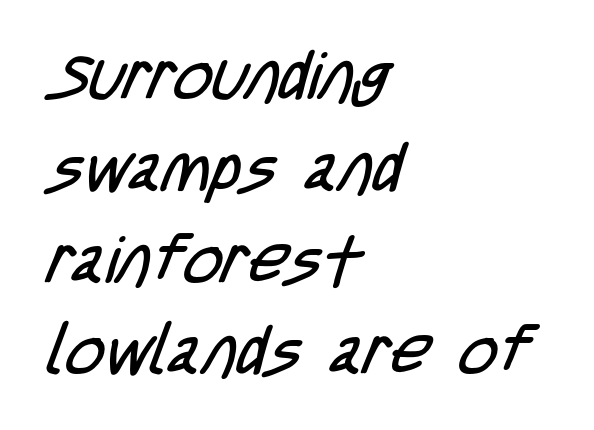
Q: Is the text bold? A: No.
Q: Is the typeface a serif or a sans-serif typeface? A: Sans-serif.
Q: Is the text underlined? A: No.
Q: How is the paragraph aligned? A: Left-aligned.
Q: Is the spacing between letters normal or unusually wide? A: Normal.
Q: Is the spacing between lines tight, normal or loose? A: Normal.
Q: Width (condensed, normal, or wide)? A: Condensed.
Q: Stroke contrast? A: Low.
Q: x-height? A: Large.
Q: Monospaced? A: No.
